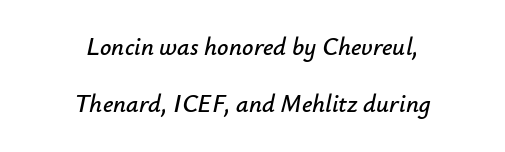
The image shows 25 px text type, italic (leaning right); set centered, loose line spacing (2.28x), normal letter spacing, not underlined.
